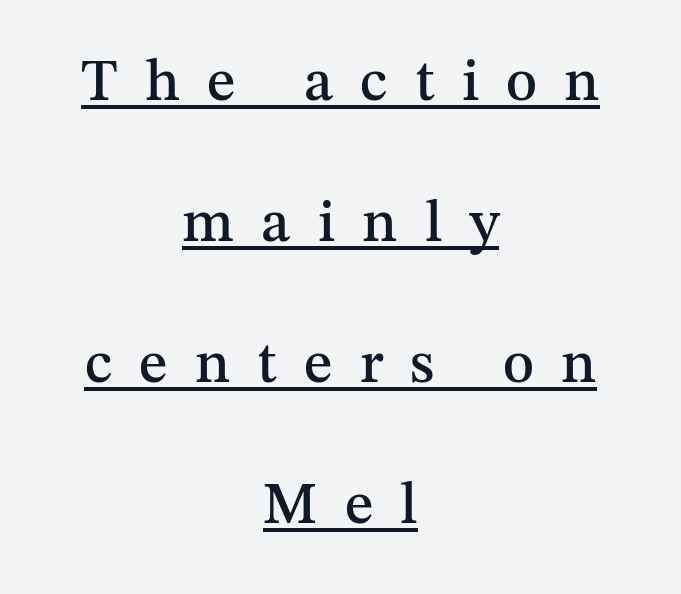
The image shows 59 px serif type, upright; set centered, loose line spacing (2.39x), unusually wide letter spacing (+0.46 em), underlined; medium stroke contrast and a medium x-height.
